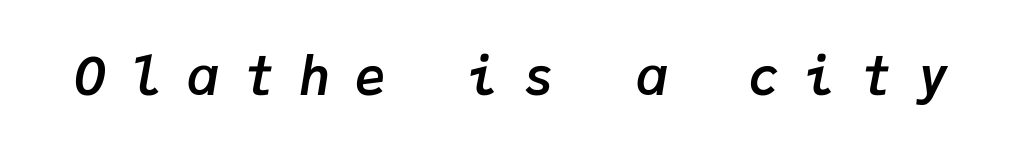
The image shows 52 px semibold type, italic (leaning right), monospaced; set unusually wide letter spacing (+0.48 em), not underlined; low stroke contrast and a medium x-height.
